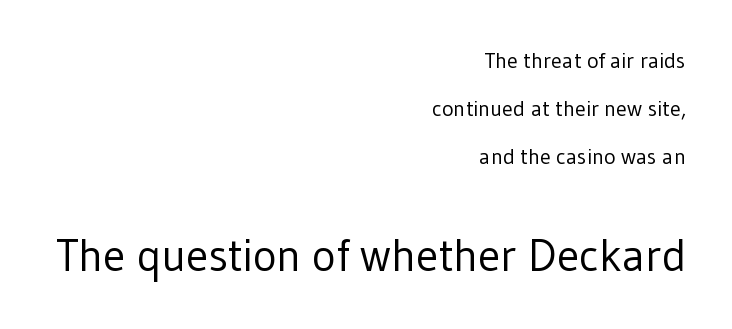
Leading is clearly above the norm, producing a sparse column. Underlining? Definitely not there. On a weight scale, this lands at 450 or below. This is the regular roman posture of the typeface. The passage is arranged like a letterhead date or caption credit — flush right. Of the two passages, the one underneath uses the larger point size.
